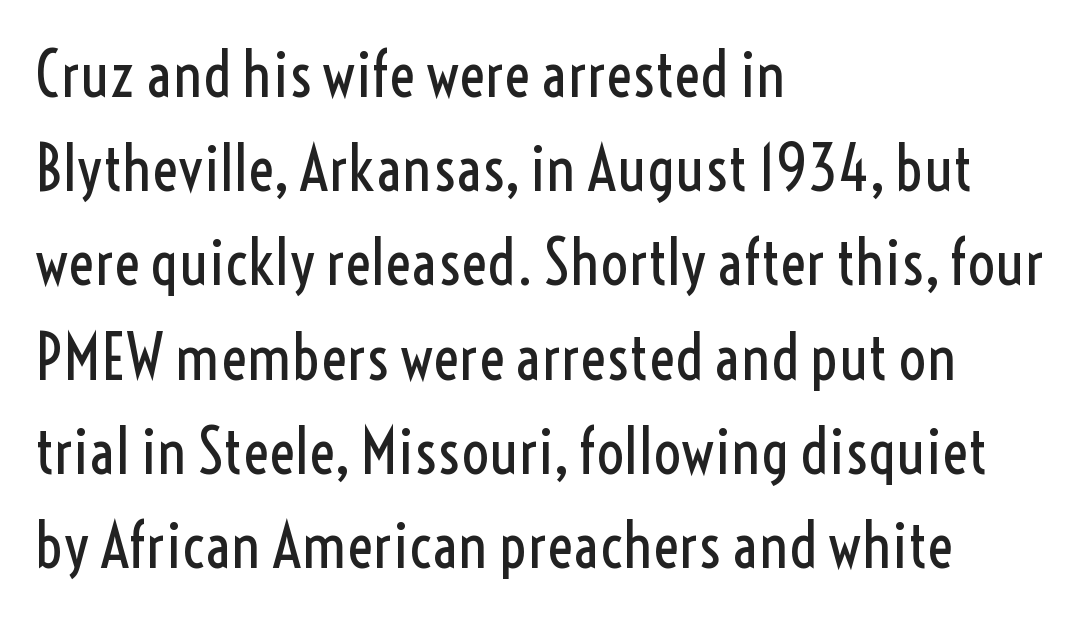
Designer's note — italics off, roman on. Think of a printed novel: that variable character pitch is what you see here. Reading down the block, your eye returns to a fixed left position each line. Anything drawn beneath the words? Only blank space.
